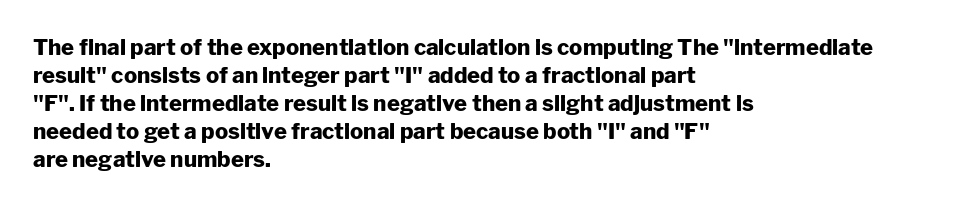
The image shows 22 px bold type, upright; set left-aligned, normal line spacing (1.27x), normal letter spacing, not underlined.
